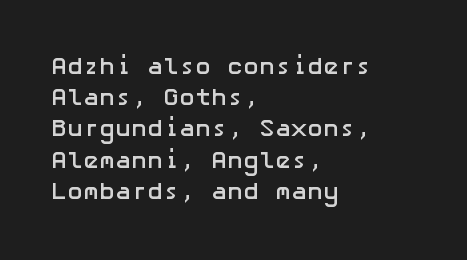
{"italic": "no", "bold": "yes", "underline": "no", "align": "left", "line_spacing": "normal", "line_spacing_ratio": 1.3, "letter_spacing": "normal", "letter_spacing_em": 0.0, "glyph_px": 24}
